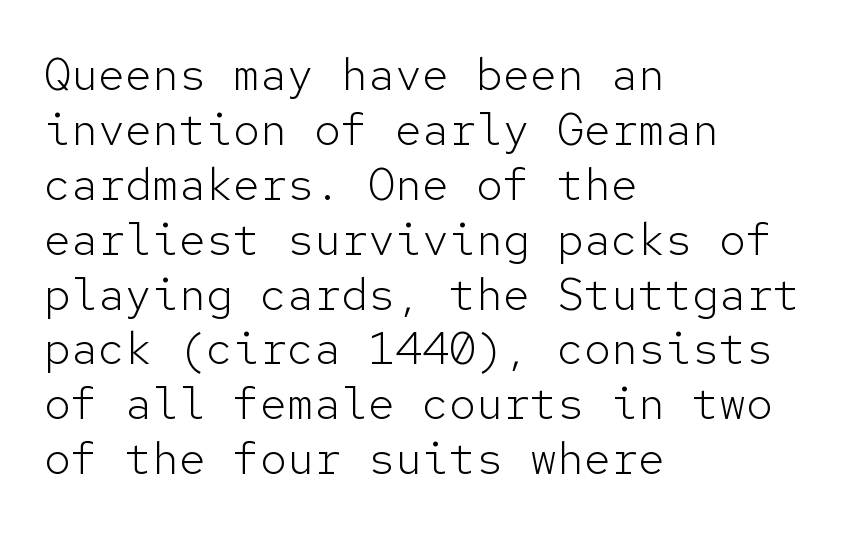
{"serif": "no", "italic": "no", "bold": "no", "weight": "light", "width": "normal", "stroke_contrast": "low", "x_height": "medium", "monospaced": "yes", "underline": "no", "align": "left", "line_spacing_ratio": 1.22, "letter_spacing": "normal", "letter_spacing_em": 0.0, "glyph_px": 45}
